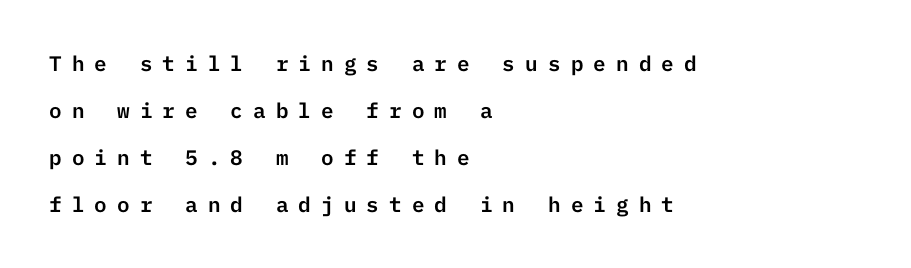
{"italic": "no", "underline": "no", "align": "left", "line_spacing": "loose", "line_spacing_ratio": 2.24, "letter_spacing": "wide", "letter_spacing_em": 0.48, "glyph_px": 21}
